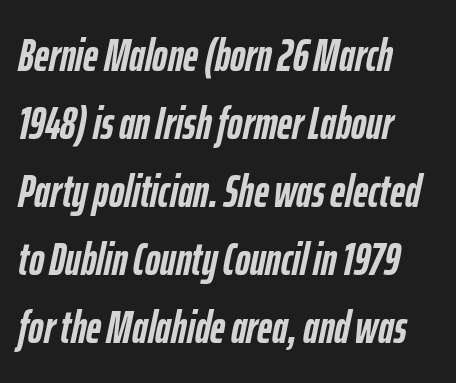
Q: Is the text bold? A: Yes.
Q: Is the text italic (slanted)? A: Yes, it leans right by about 12 degrees.
Q: Is the text underlined? A: No.
Q: How is the paragraph aligned? A: Left-aligned.
Q: Is the spacing between letters normal or unusually wide? A: Normal.
Q: Is the spacing between lines tight, normal or loose? A: Normal.
Q: Width (condensed, normal, or wide)? A: Condensed.
Q: Stroke contrast? A: Low.
Q: x-height? A: Medium.
Q: Monospaced? A: No.
